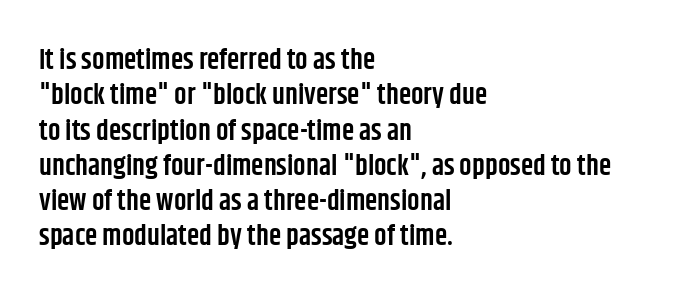
Students, this is semibold: more ink than regular, less than bold. Look at the tracking — it's just the regular setting, nothing added. Reading down the column, the eye jumps a familiar distance to each next line. Does the type have serifs? No, each stem ends abruptly. The letters advance in unequal steps, a hallmark of proportional type. The zone under the glyphs is completely vacant.
